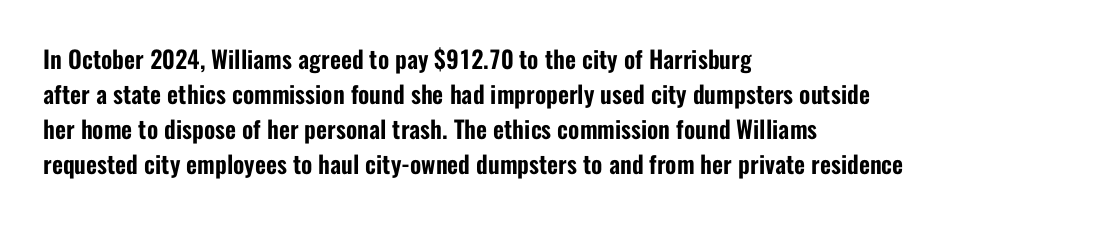
Q: Is the text italic (slanted)? A: No, it is upright.
Q: Is the text underlined? A: No.
Q: How is the paragraph aligned? A: Left-aligned.
Q: Is the spacing between letters normal or unusually wide? A: Normal.
Q: Is the spacing between lines tight, normal or loose? A: Normal.
